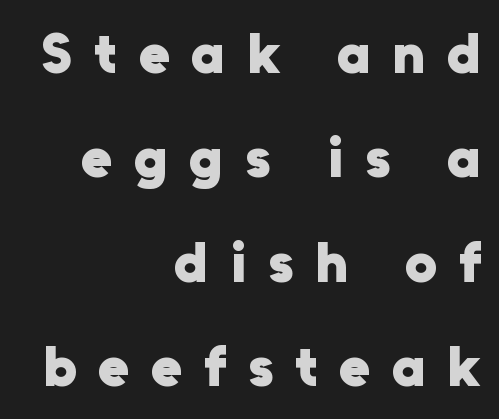
Q: Is the text bold? A: Yes.
Q: Is the text italic (slanted)? A: No, it is upright.
Q: Is the typeface a serif or a sans-serif typeface? A: Sans-serif.
Q: Is the text underlined? A: No.
Q: How is the paragraph aligned? A: Right-aligned.
Q: Is the spacing between letters normal or unusually wide? A: Unusually wide.
Q: Width (condensed, normal, or wide)? A: Normal.
Q: Stroke contrast? A: Low.
Q: x-height? A: Medium.
Q: Monospaced? A: No.
